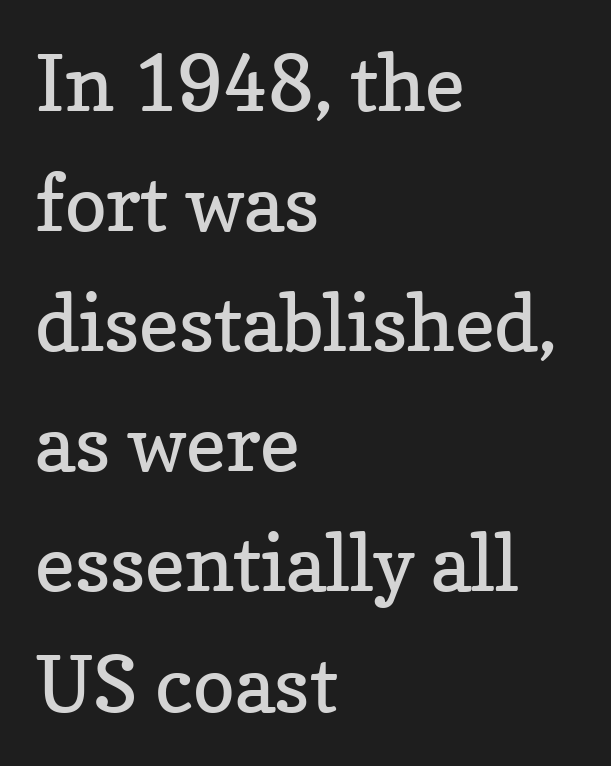
Q: Is the text bold? A: No.
Q: Is the text italic (slanted)? A: No, it is upright.
Q: Is the typeface a serif or a sans-serif typeface? A: Serif.
Q: Is the text underlined? A: No.
Q: How is the paragraph aligned? A: Left-aligned.
Q: Is the spacing between letters normal or unusually wide? A: Normal.
Q: Is the spacing between lines tight, normal or loose? A: Normal.
Q: Width (condensed, normal, or wide)? A: Normal.
Q: Stroke contrast? A: Low.
Q: x-height? A: Medium.
Q: Monospaced? A: No.
